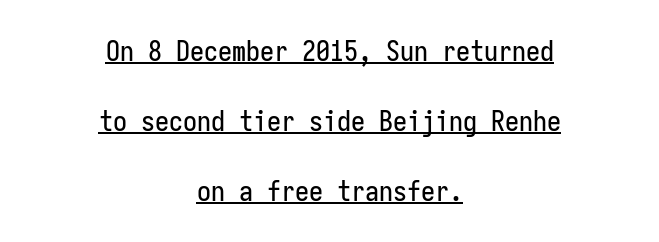
Q: Is the text italic (slanted)? A: No, it is upright.
Q: Is the typeface a serif or a sans-serif typeface? A: Sans-serif.
Q: Is the text underlined? A: Yes.
Q: How is the paragraph aligned? A: Centered.
Q: Is the spacing between letters normal or unusually wide? A: Normal.
Q: Is the spacing between lines tight, normal or loose? A: Loose.
Q: Width (condensed, normal, or wide)? A: Condensed.
Q: Stroke contrast? A: Low.
Q: x-height? A: Medium.
Q: Monospaced? A: Yes.
